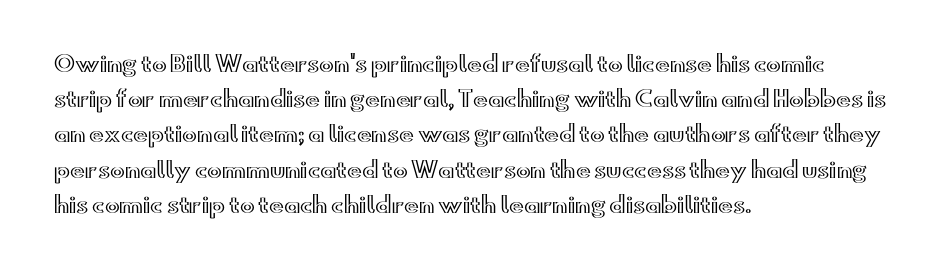
{"italic": "no", "underline": "no", "align": "left", "line_spacing": "normal", "line_spacing_ratio": 1.6, "letter_spacing": "normal", "letter_spacing_em": 0.0, "glyph_px": 22}
